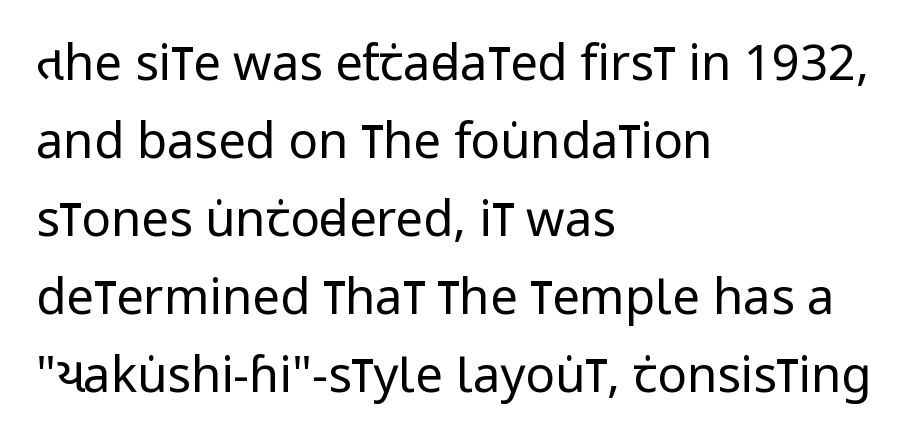
Q: Is the text bold? A: No.
Q: Is the text italic (slanted)? A: No, it is upright.
Q: Is the typeface a serif or a sans-serif typeface? A: Sans-serif.
Q: Is the text underlined? A: No.
Q: How is the paragraph aligned? A: Left-aligned.
Q: Is the spacing between letters normal or unusually wide? A: Normal.
Q: Is the spacing between lines tight, normal or loose? A: Normal.
Q: Width (condensed, normal, or wide)? A: Condensed.
Q: Stroke contrast? A: Low.
Q: x-height? A: Large.
Q: Monospaced? A: No.
